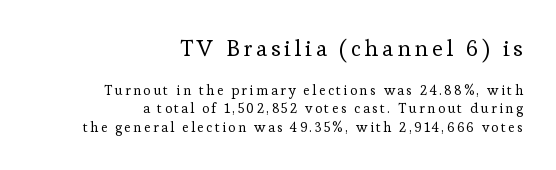
The image shows 23 px text type, upright; set right-aligned, normal line spacing (1.3x), not underlined; the first (top) block is 1.64x larger.
